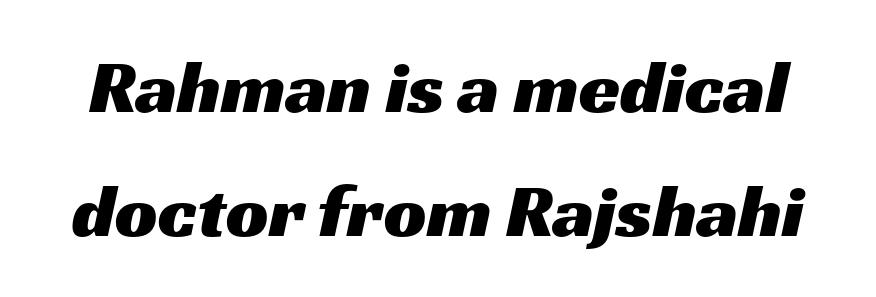
Vertical spacing — default. The face used here is rendered with its standard letterfit. The font family rendered here belongs to the sans-serif group. Underlining? Definitely not there.
